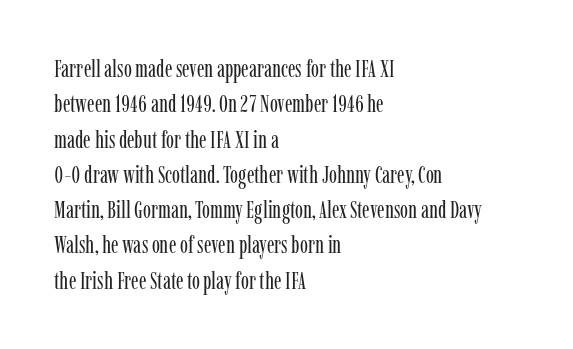
{"italic": "no", "bold": "no", "underline": "no", "align": "left", "line_spacing": "normal", "line_spacing_ratio": 1.47, "letter_spacing": "normal", "letter_spacing_em": 0.0, "glyph_px": 24}
